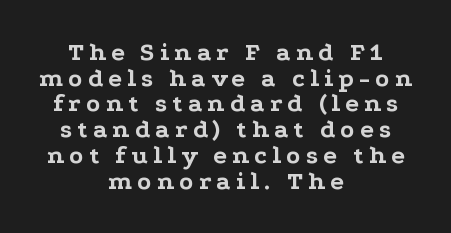
{"italic": "no", "bold": "yes", "underline": "no", "align": "center", "line_spacing": "tight", "line_spacing_ratio": 0.99, "glyph_px": 26}
